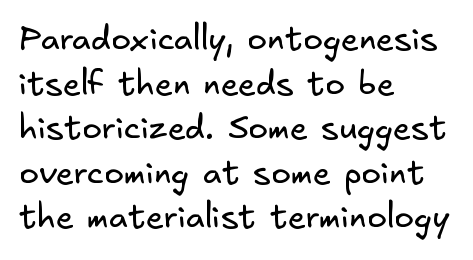
The image shows 33 px regular-weight sans-serif type; set left-aligned, normal line spacing (1.35x), normal letter spacing, not underlined; low stroke contrast and a small x-height.
